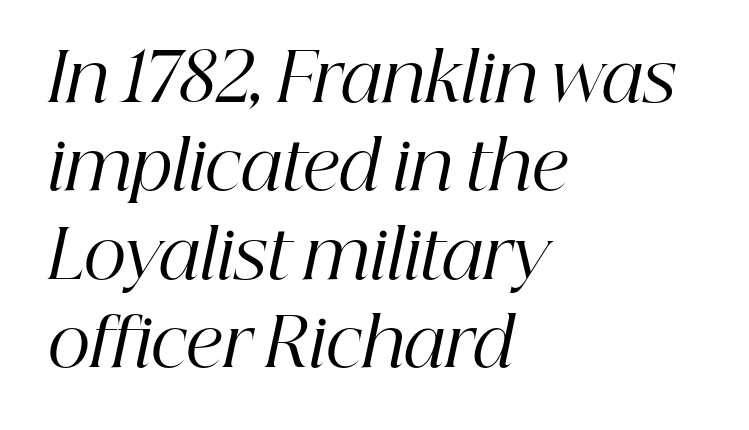
{"serif": "yes", "italic": "yes", "lean": "right", "slant_degrees": 12, "bold": "no", "weight": "regular", "width": "normal", "stroke_contrast": "high", "x_height": "medium", "monospaced": "no", "underline": "no", "align": "left", "line_spacing": "normal", "line_spacing_ratio": 1.32, "letter_spacing": "normal", "letter_spacing_em": 0.0, "glyph_px": 67}
